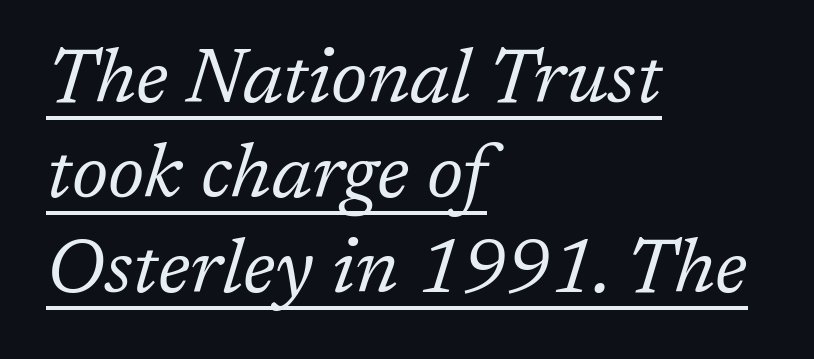
Underlined type. Quick note: interline space is typical. The typography opts for an oblique posture over an upright one. Varying glyph widths throughout — classic text-font behaviour. Nothing unusual about the tracking: characters are spaced as the font intends. This is serif lettering, the kind often seen in printed books.
